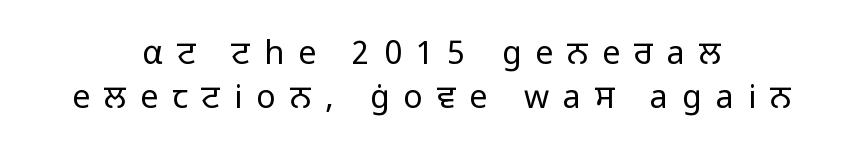
Q: Is the text bold? A: No.
Q: Is the text italic (slanted)? A: No, it is upright.
Q: Is the typeface a serif or a sans-serif typeface? A: Sans-serif.
Q: Is the text underlined? A: No.
Q: How is the paragraph aligned? A: Centered.
Q: Is the spacing between letters normal or unusually wide? A: Unusually wide.
Q: Is the spacing between lines tight, normal or loose? A: Normal.
Q: Width (condensed, normal, or wide)? A: Normal.
Q: Stroke contrast? A: Low.
Q: x-height? A: Medium.
Q: Monospaced? A: No.
